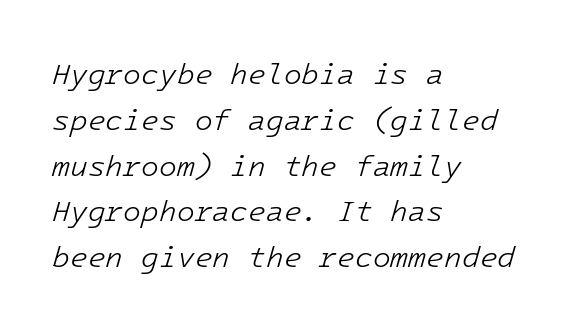
{"italic": "yes", "lean": "right", "slant_degrees": 16, "bold": "no", "weight": "light", "width": "normal", "stroke_contrast": "low", "x_height": "medium", "monospaced": "yes", "underline": "no", "align": "left", "line_spacing": "normal", "line_spacing_ratio": 1.58, "letter_spacing": "normal", "letter_spacing_em": 0.0, "glyph_px": 29}
